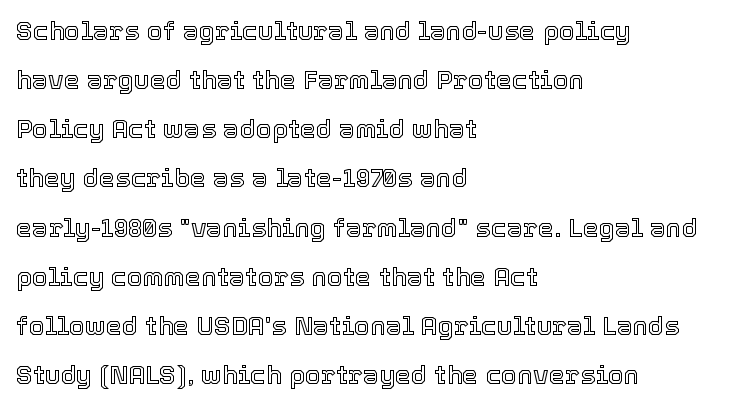
Q: Is the text italic (slanted)? A: No, it is upright.
Q: Is the text underlined? A: No.
Q: How is the paragraph aligned? A: Left-aligned.
Q: Is the spacing between letters normal or unusually wide? A: Normal.
